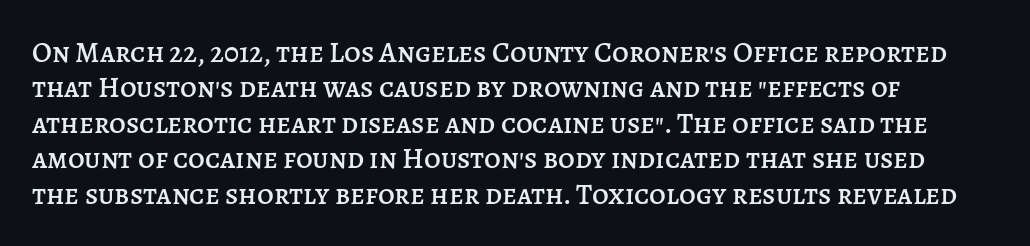
The image shows 29 px text type, upright; set left-aligned, line spacing 1.22x, normal letter spacing, not underlined; low stroke contrast and a large x-height.
